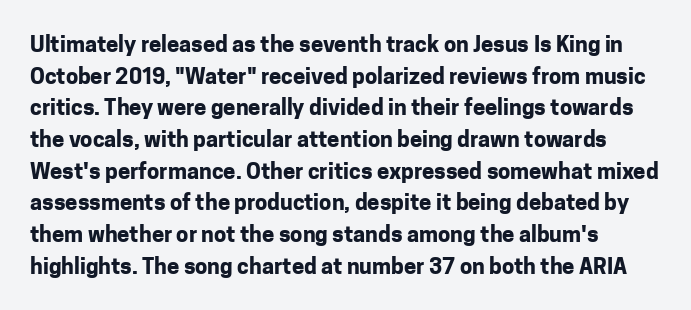
The image shows 22 px bold type, upright; set normal line spacing (1.44x), normal letter spacing, not underlined.
